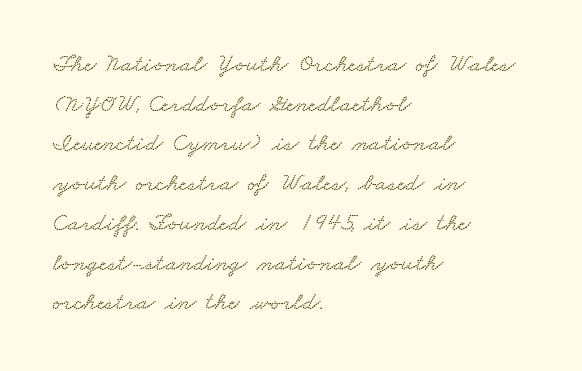
The lines in this sample share a left origin and differ only in where they stop. Honestly, the letter spacing is just normal — you wouldn't notice it. The line-height multiplier appears to be the usual default. Check under the words: just untouched page.
